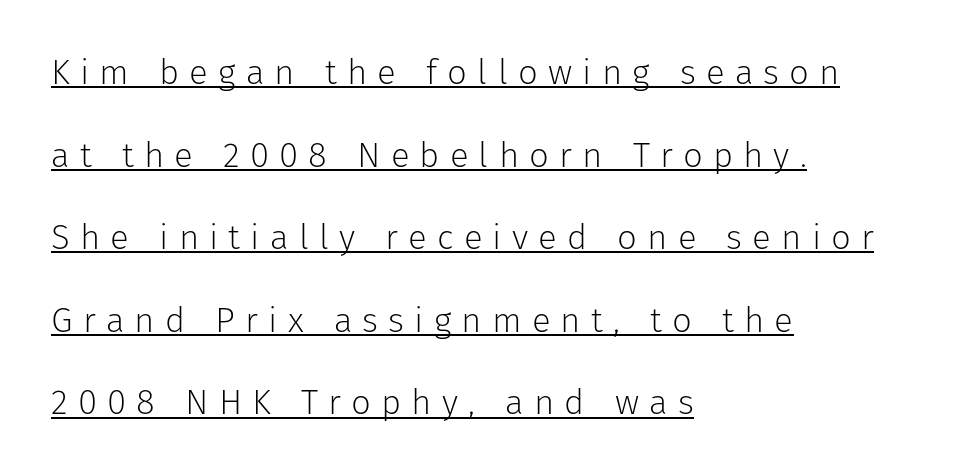
The image shows 35 px light sans-serif type, upright; set left-aligned, loose line spacing (2.36x), unusually wide letter spacing (+0.29 em), underlined; low stroke contrast and a medium x-height.
